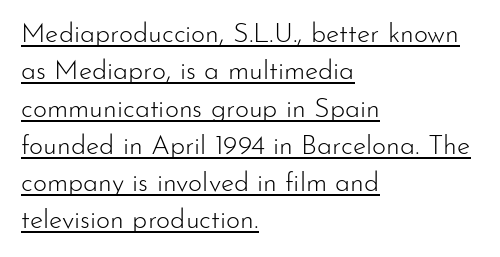
Emphasis is given by a line drawn under the lettering. If you drew a line through each stem, it would be perfectly vertical. Is this a heavy cut? Hardly; it is regular or lighter. The paragraph has a hard left edge and a soft right edge. Summary of vertical rhythm: regular, with standard interline spacing. Inter-character spacing is left at the font's built-in metrics.
